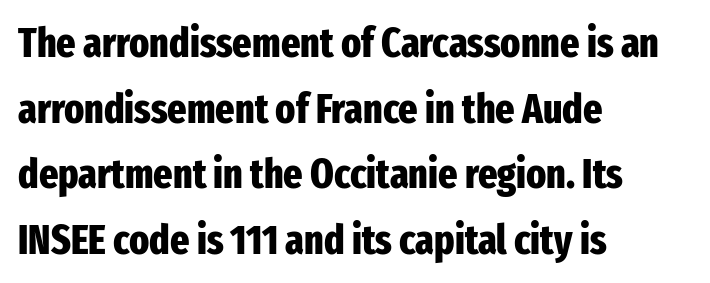
{"serif": "no", "italic": "no", "bold": "yes", "weight": "heavy", "width": "condensed", "stroke_contrast": "low", "x_height": "medium", "monospaced": "no", "underline": "no", "align": "left", "line_spacing": "normal", "line_spacing_ratio": 1.6, "letter_spacing": "normal", "letter_spacing_em": 0.0, "glyph_px": 41}
